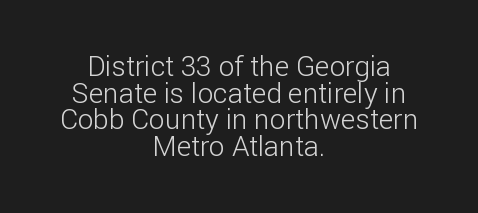
Q: Is the text bold? A: No.
Q: Is the text italic (slanted)? A: No, it is upright.
Q: Is the typeface a serif or a sans-serif typeface? A: Sans-serif.
Q: Is the text underlined? A: No.
Q: How is the paragraph aligned? A: Centered.
Q: Is the spacing between letters normal or unusually wide? A: Normal.
Q: Is the spacing between lines tight, normal or loose? A: Tight.
Q: Width (condensed, normal, or wide)? A: Normal.
Q: Stroke contrast? A: Low.
Q: x-height? A: Medium.
Q: Monospaced? A: No.
